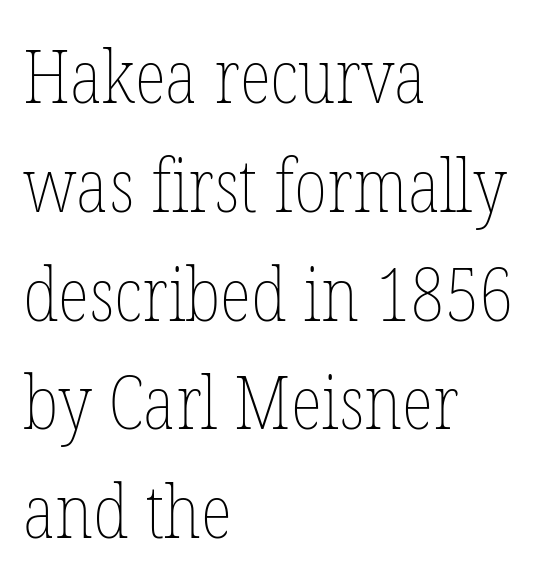
{"italic": "no", "bold": "no", "weight": "thin", "width": "condensed", "stroke_contrast": "low", "x_height": "medium", "monospaced": "no", "underline": "no", "align": "left", "line_spacing": "normal", "line_spacing_ratio": 1.47, "letter_spacing": "normal", "letter_spacing_em": 0.0, "glyph_px": 74}
